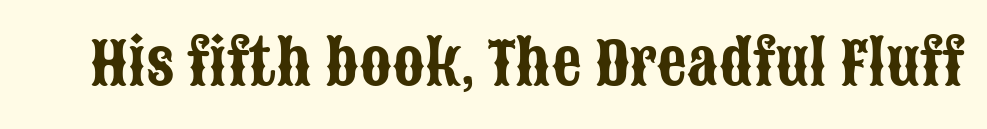
The image shows 59 px condensed sans-serif type, upright; set normal letter spacing, not underlined; low stroke contrast and a large x-height.
